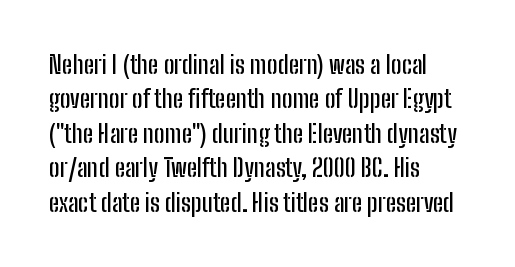
{"italic": "no", "underline": "no", "align": "left", "line_spacing": "normal", "line_spacing_ratio": 1.38, "letter_spacing": "normal", "letter_spacing_em": 0.0, "glyph_px": 25}
